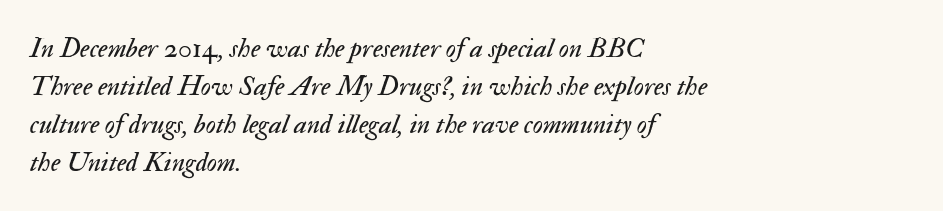
Baseline-to-baseline distance is the conventional proportion of letter height. No chunkiness to these letters — they're not bold. Every character sits at an angle, as italics do. Observe the ordinary spacing: letters are neighbours, not strangers. The typesetter chose a ragged-right arrangement here.
